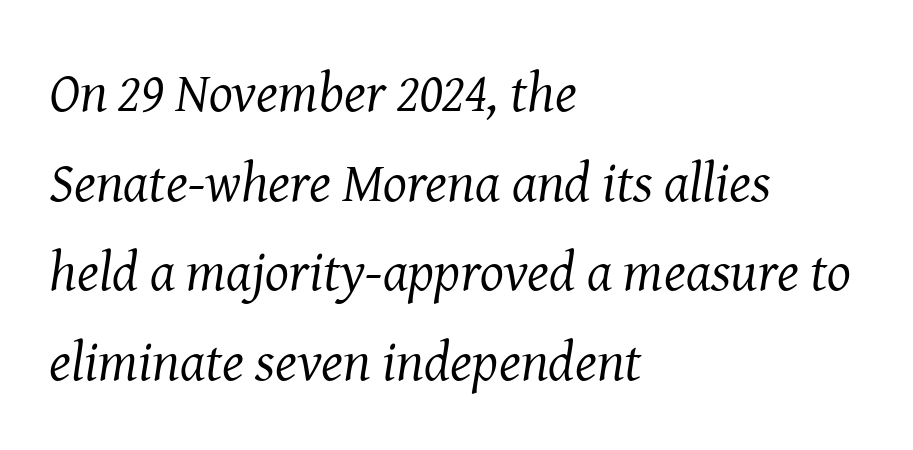
{"serif": "yes", "italic": "yes", "lean": "right", "slant_degrees": 8, "bold": "no", "weight": "regular", "width": "normal", "stroke_contrast": "medium", "x_height": "medium", "monospaced": "no", "underline": "no", "align": "left", "line_spacing": "normal", "line_spacing_ratio": 1.6, "letter_spacing": "normal", "letter_spacing_em": 0.0, "glyph_px": 56}
